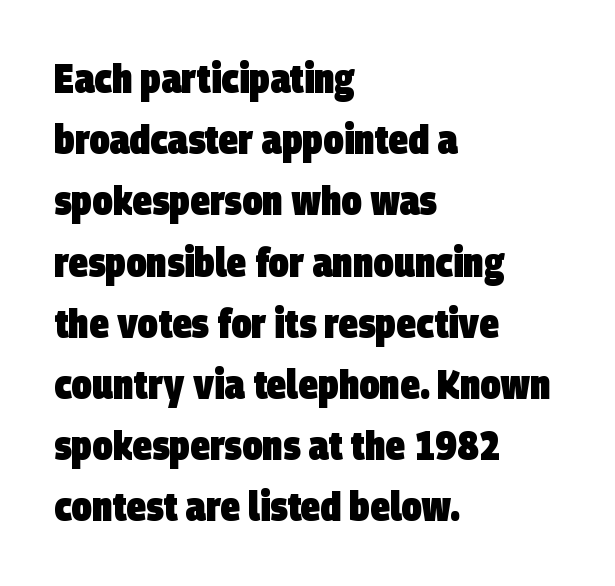
Q: Is the text bold? A: Yes.
Q: Is the typeface a serif or a sans-serif typeface? A: Sans-serif.
Q: Is the text underlined? A: No.
Q: How is the paragraph aligned? A: Left-aligned.
Q: Is the spacing between letters normal or unusually wide? A: Normal.
Q: Is the spacing between lines tight, normal or loose? A: Normal.
Q: Width (condensed, normal, or wide)? A: Condensed.
Q: Stroke contrast? A: Low.
Q: x-height? A: Large.
Q: Monospaced? A: No.
